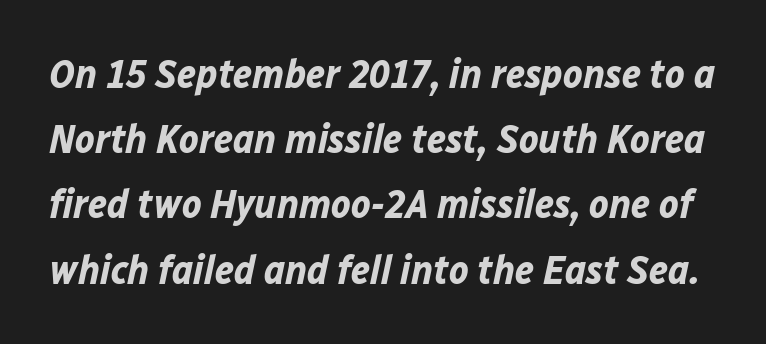
The image shows 41 px bold type, italic (leaning right); set normal line spacing (1.59x), normal letter spacing, not underlined; low stroke contrast and a medium x-height.
